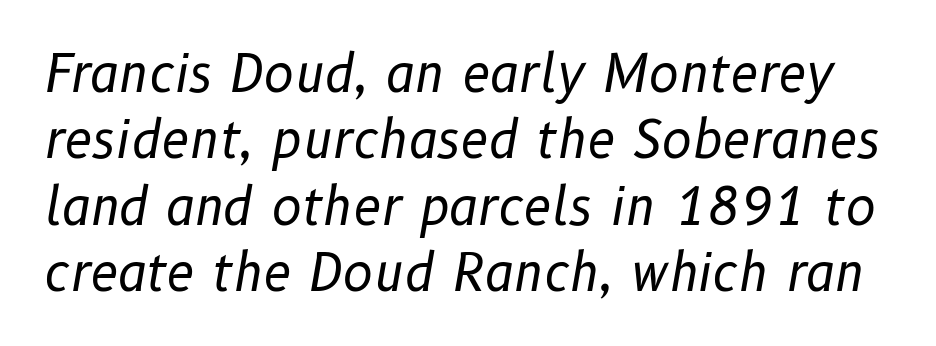
{"italic": "yes", "lean": "right", "slant_degrees": 10, "bold": "no", "weight": "regular", "width": "normal", "stroke_contrast": "low", "x_height": "medium", "monospaced": "no", "underline": "no", "line_spacing": "normal", "line_spacing_ratio": 1.3, "letter_spacing": "normal", "letter_spacing_em": 0.0, "glyph_px": 51}
